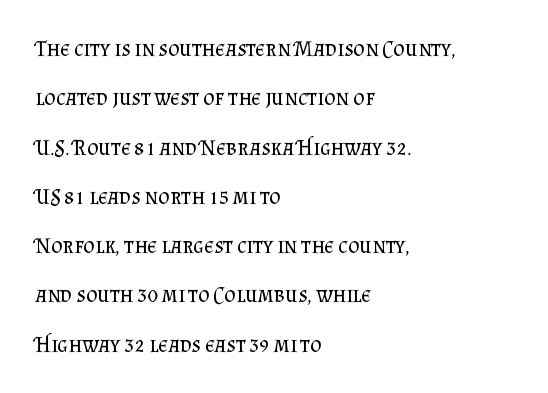
{"italic": "no", "bold": "no", "underline": "no", "align": "left", "line_spacing": "loose", "line_spacing_ratio": 2.24, "letter_spacing": "normal", "letter_spacing_em": 0.0, "glyph_px": 22}
